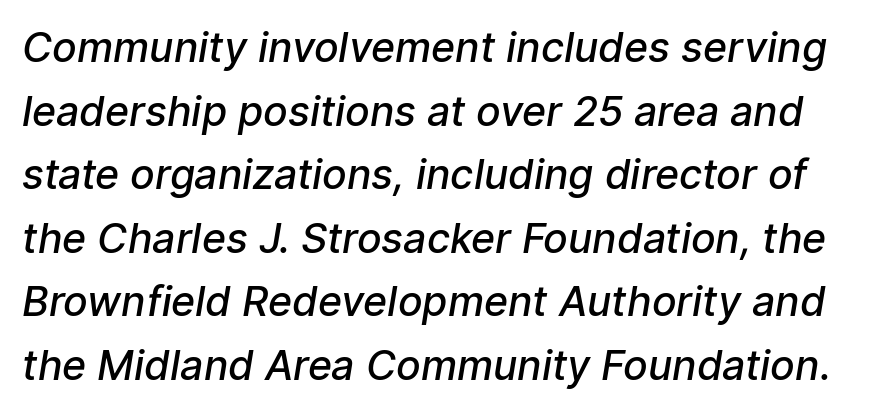
Summary of weight: moderately heavy, a semibold. Words appear dense and cohesive because spacing is normal. Regarding leading, the lines here are spaced in the standard way. No feet cap the strokes, marking this as sans-serif type.
